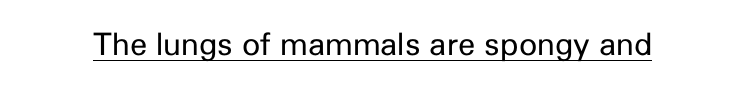
Counters stay open thanks to moderate or lighter strokes. I'd call this a sans setting — the letters go barefoot. This rendering features underlined lettering. The line texture is even and compact thanks to regular tracking. In terms of posture, this sample is upright.
